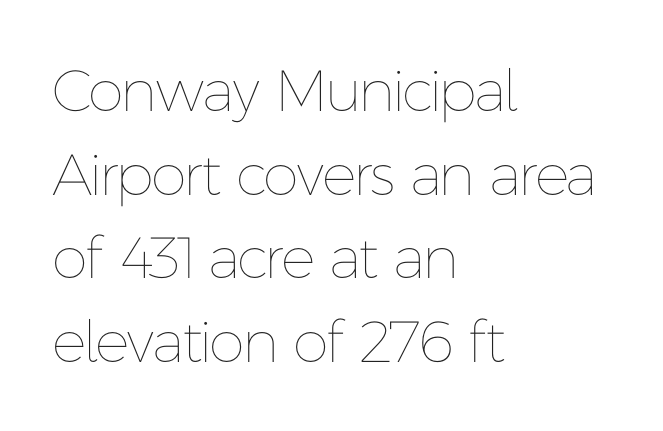
Q: Is the text bold? A: No.
Q: Is the text italic (slanted)? A: No, it is upright.
Q: Is the text underlined? A: No.
Q: How is the paragraph aligned? A: Left-aligned.
Q: Is the spacing between letters normal or unusually wide? A: Normal.
Q: Is the spacing between lines tight, normal or loose? A: Normal.
Q: Width (condensed, normal, or wide)? A: Normal.
Q: Stroke contrast? A: Low.
Q: x-height? A: Medium.
Q: Monospaced? A: No.
